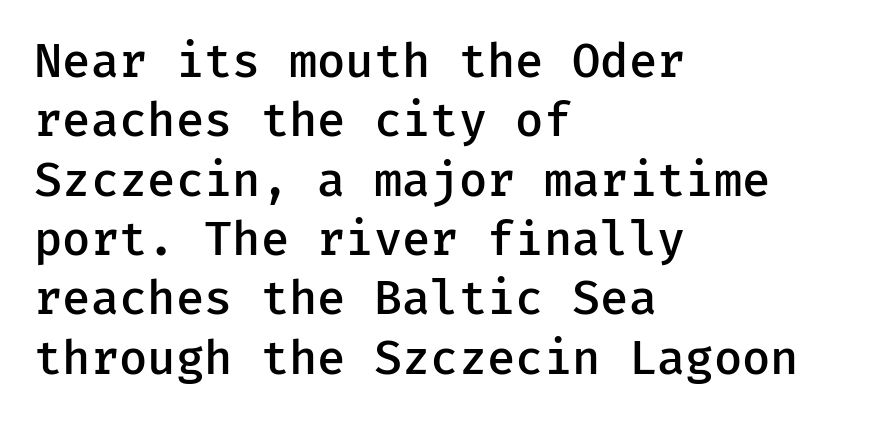
{"serif": "no", "italic": "no", "bold": "semi", "weight": "semibold", "width": "normal", "stroke_contrast": "low", "x_height": "medium", "monospaced": "yes", "underline": "no", "align": "left", "line_spacing": "normal", "line_spacing_ratio": 1.29, "letter_spacing": "normal", "letter_spacing_em": 0.0, "glyph_px": 46}
